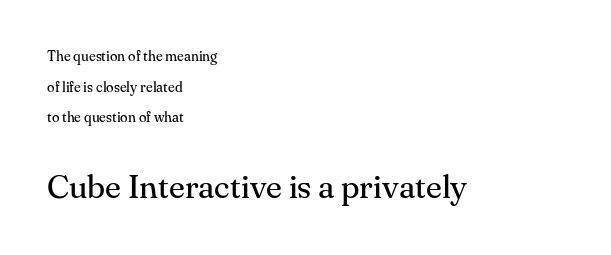
Underline: absent. Do the letters lean? They stand straight. Standard letterfit; no display-style spreading of the glyphs. Look at the glyph heights: the lower group is clearly the bigger setting.
